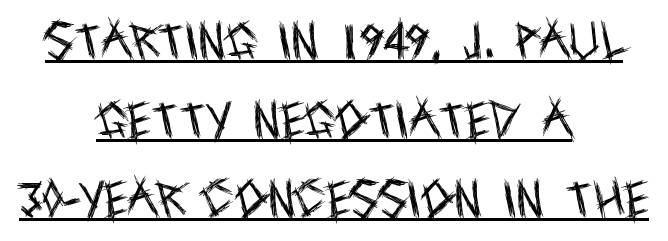
Unlike italic type, these characters show no tilt at all. The sample's only ornament is a line tracing under the words. Letter spacing: default. Does the copy run flush right? No — it is centered line by line.
